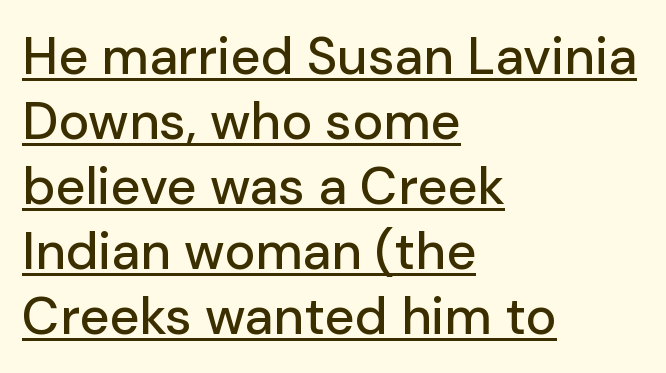
Do the characters align in a grid? No, the font is proportional. Visually the block forms a straight wall on the left and a jagged coastline on the right. The block of text has a typical density, with ordinary space between rows. Emphasis is given by a line drawn under the lettering. Is there any slant? The stems are plumb. Between one letter and the next there's only the usual sliver of space.
